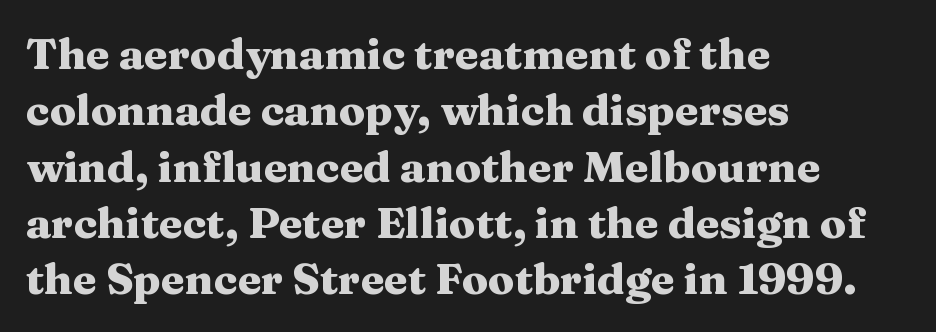
Descenders hang freely into open space. Here the designer chose a conventional face with non-uniform glyph widths. Between one letter and the next there's only the usual sliver of space. The setting favours the left margin, as ordinary paragraphs usually do. Vertically, the passage feels balanced, rows spaced as you'd expect.
